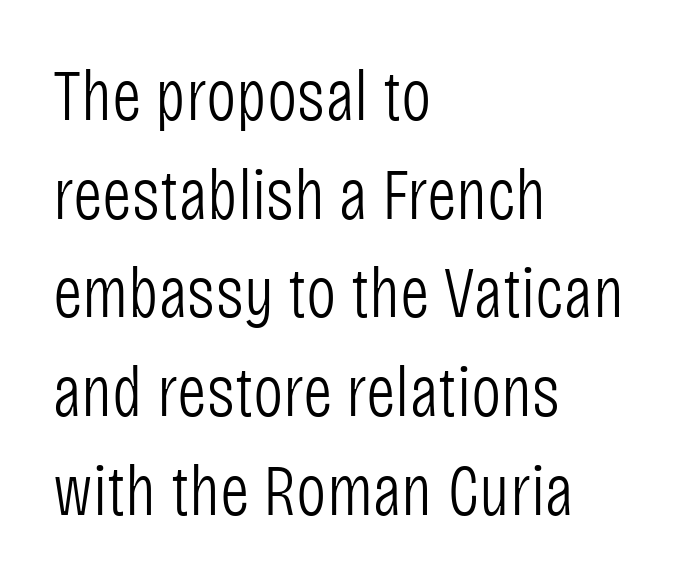
Q: Is the text bold? A: No.
Q: Is the text italic (slanted)? A: No, it is upright.
Q: Is the typeface a serif or a sans-serif typeface? A: Sans-serif.
Q: Is the text underlined? A: No.
Q: How is the paragraph aligned? A: Left-aligned.
Q: Is the spacing between letters normal or unusually wide? A: Normal.
Q: Is the spacing between lines tight, normal or loose? A: Normal.
Q: Width (condensed, normal, or wide)? A: Condensed.
Q: Stroke contrast? A: Low.
Q: x-height? A: Large.
Q: Monospaced? A: No.
